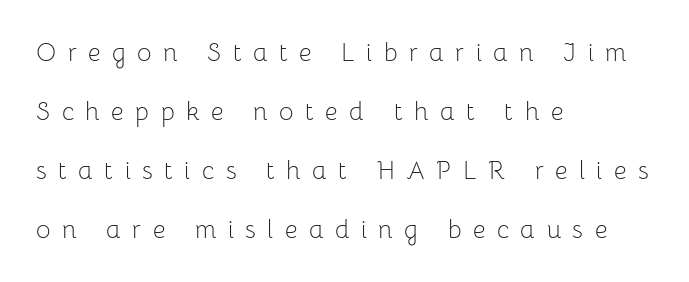
The image shows 25 px text type, upright; set left-aligned, loose line spacing (2.36x), unusually wide letter spacing (+0.46 em), not underlined.
